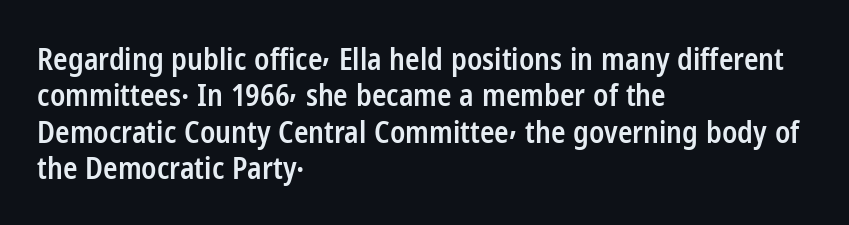
Q: Is the text bold? A: Semi-bold.
Q: Is the text italic (slanted)? A: No, it is upright.
Q: Is the typeface a serif or a sans-serif typeface? A: Sans-serif.
Q: Is the text underlined? A: No.
Q: How is the paragraph aligned? A: Left-aligned.
Q: Is the spacing between letters normal or unusually wide? A: Normal.
Q: Width (condensed, normal, or wide)? A: Condensed.
Q: Stroke contrast? A: Low.
Q: x-height? A: Medium.
Q: Monospaced? A: No.
